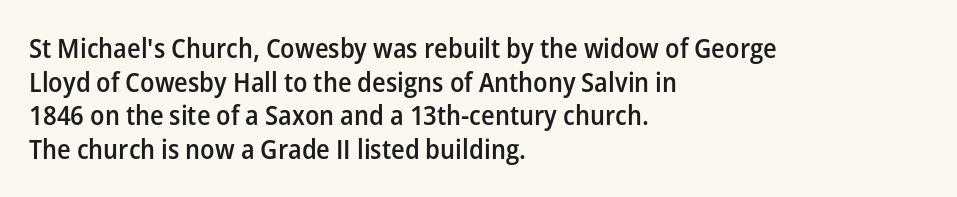
The image shows 27 px text type, upright; set left-aligned, normal line spacing (1.25x), normal letter spacing, not underlined.
